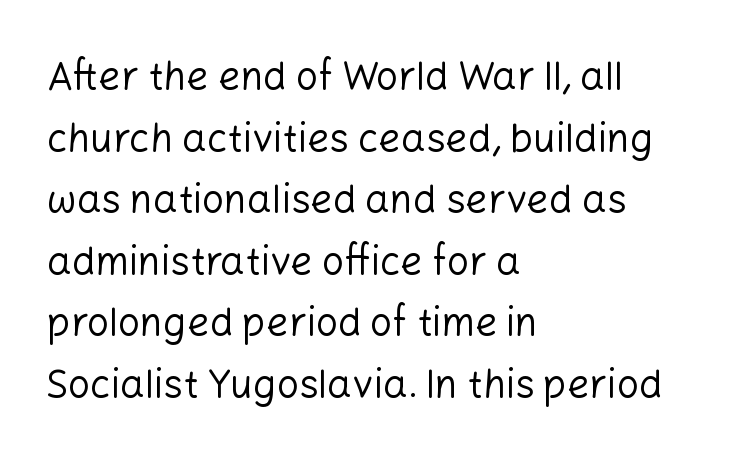
No letter is thick-stroked: the sample isn't bold. A bare baseline throughout the passage. Every stem runs plumb, perpendicular to the baseline. This is sans-serif lettering, the kind often seen on screens and signage. Evenly set lines give the paragraph a standard silhouette. Caption: standard tracking, unaltered.
